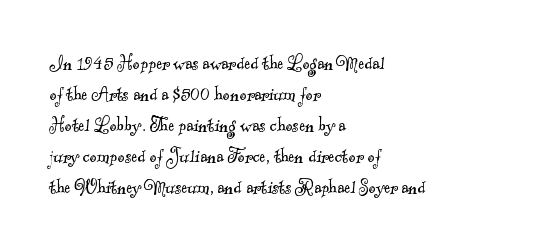
The image shows 22 px text type; set left-aligned, normal line spacing (1.41x), normal letter spacing, not underlined.
